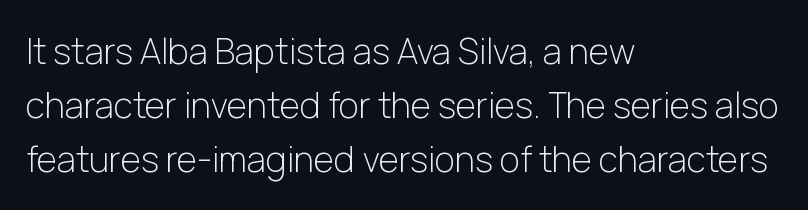
The image shows 35 px light sans-serif type, upright; set left-aligned, normal line spacing (1.55x), normal letter spacing, not underlined; low stroke contrast and a medium x-height.
